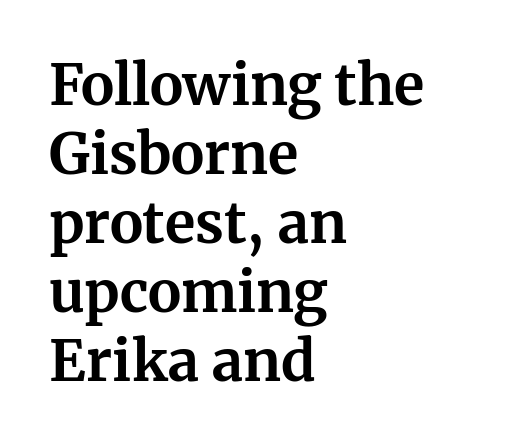
{"serif": "yes", "italic": "no", "bold": "yes", "weight": "bold", "width": "normal", "stroke_contrast": "medium", "x_height": "medium", "monospaced": "no", "underline": "no", "align": "left", "line_spacing_ratio": 1.23, "letter_spacing": "normal", "letter_spacing_em": 0.0, "glyph_px": 56}
